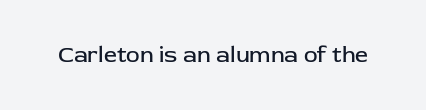
Q: Is the text bold? A: No.
Q: Is the text italic (slanted)? A: No, it is upright.
Q: Is the text underlined? A: No.
Q: Is the spacing between letters normal or unusually wide? A: Normal.
